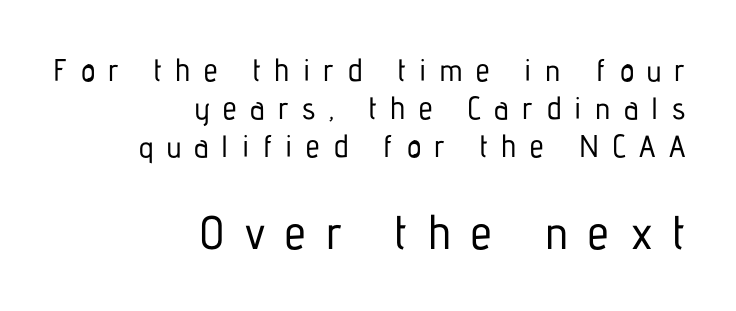
The image shows 47 px condensed sans-serif type, upright; set right-aligned, line spacing 1.23x, unusually wide letter spacing (+0.43 em), not underlined; the second (bottom) block is 1.52x larger; low stroke contrast and a medium x-height.
